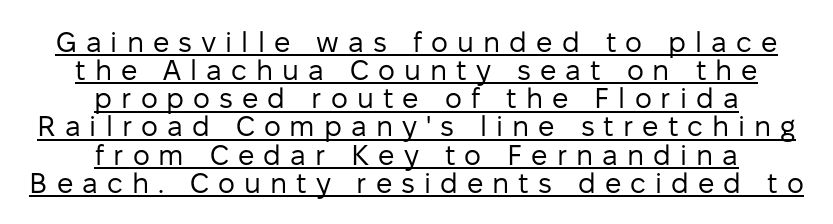
Words appear elongated and porous because spacing is wide. Is the type heavy? It reads as light-to-regular instead. This sample is center-justified, so both line endings float freely. Like a heading marked for emphasis, these lines bear an underscore.
